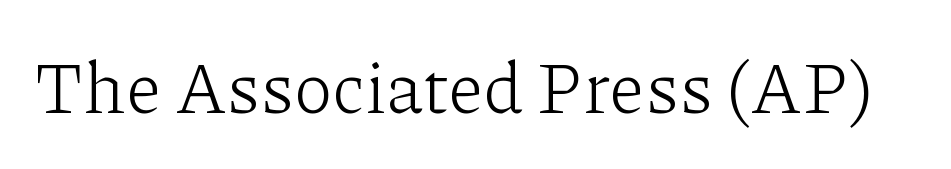
The image shows 72 px light serif type, upright; set normal letter spacing, not underlined; low stroke contrast and a medium x-height.
